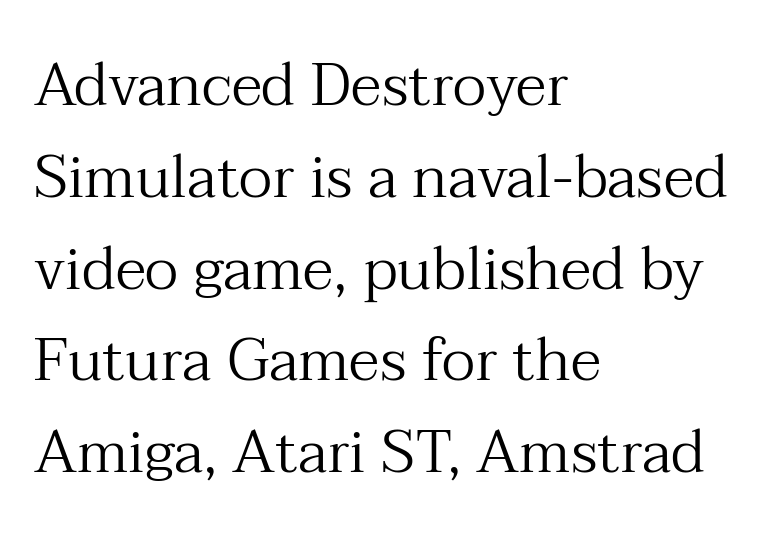
{"serif": "yes", "italic": "no", "bold": "no", "weight": "regular", "width": "normal", "stroke_contrast": "medium", "x_height": "medium", "monospaced": "no", "underline": "no", "align": "left", "line_spacing": "normal", "line_spacing_ratio": 1.53, "letter_spacing": "normal", "letter_spacing_em": 0.0, "glyph_px": 60}
